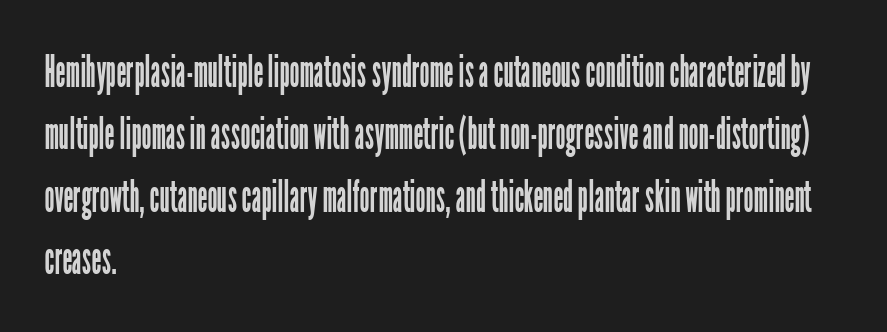
Character widths vary here, with narrow letters taking less room than wide ones. Grotesque or geometric, the face here clearly has no serifs. The font is comparable to plain body text, perhaps lighter. The rows are spaced the way most documents space them. These lines stack with their left ends in a neat column.
